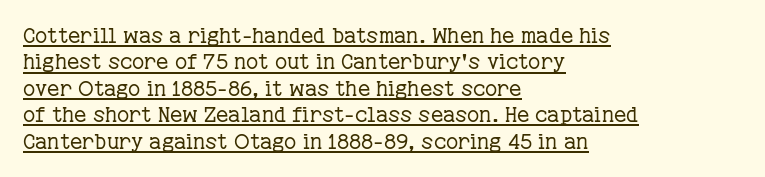
The image shows 21 px text type, upright; set left-aligned, normal line spacing (1.26x), normal letter spacing, underlined.
